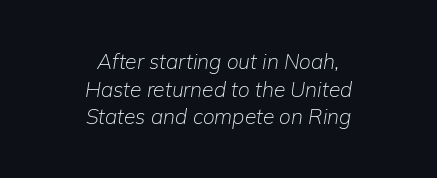
Q: Is the text bold? A: No.
Q: Is the text italic (slanted)? A: Yes, it leans right by about 9 degrees.
Q: Is the text underlined? A: No.
Q: How is the paragraph aligned? A: Centered.
Q: Is the spacing between letters normal or unusually wide? A: Normal.
Q: Is the spacing between lines tight, normal or loose? A: Normal.
